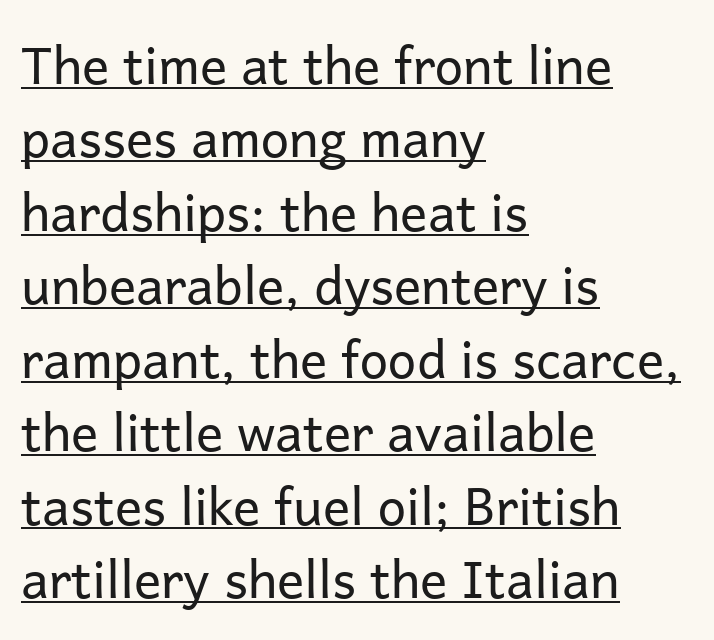
{"serif": "no", "italic": "no", "bold": "no", "weight": "regular", "width": "normal", "stroke_contrast": "low", "x_height": "medium", "monospaced": "no", "underline": "yes", "align": "left", "line_spacing": "normal", "line_spacing_ratio": 1.44, "letter_spacing": "normal", "letter_spacing_em": 0.0, "glyph_px": 51}
